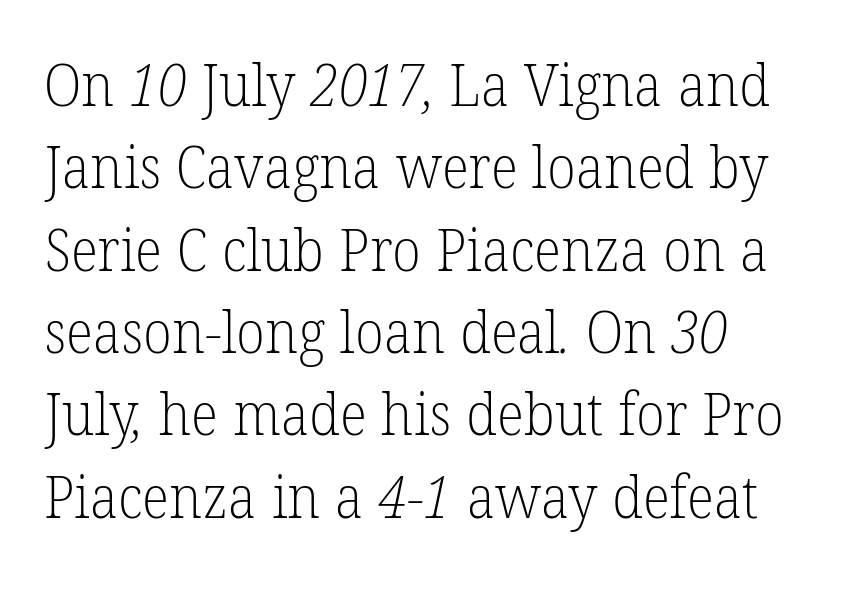
The image shows 58 px light serif type; set left-aligned, normal line spacing (1.42x), normal letter spacing, not underlined; low stroke contrast and a medium x-height.
